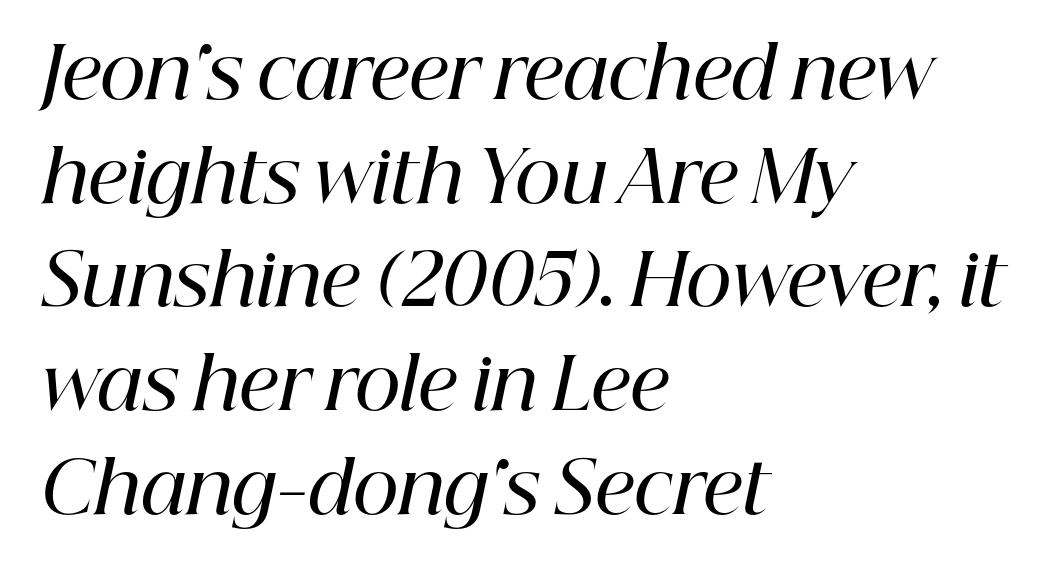
The image shows 71 px semibold serif type, italic (leaning right); set left-aligned, normal line spacing (1.46x), normal letter spacing, not underlined; high stroke contrast and a medium x-height.
